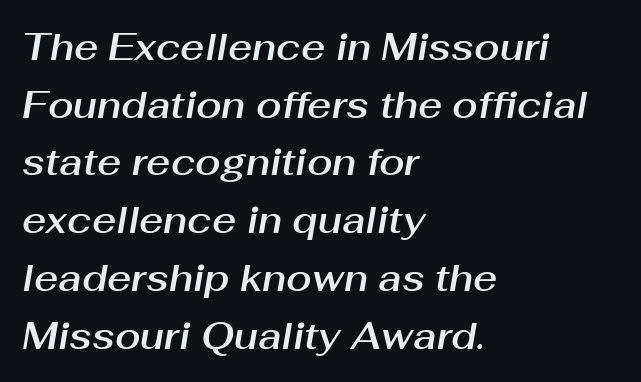
{"italic": "yes", "lean": "right", "slant_degrees": 10, "width": "normal", "stroke_contrast": "medium", "x_height": "medium", "monospaced": "no", "underline": "no", "align": "left", "line_spacing": "normal", "line_spacing_ratio": 1.56, "letter_spacing": "normal", "letter_spacing_em": 0.0, "glyph_px": 37}
